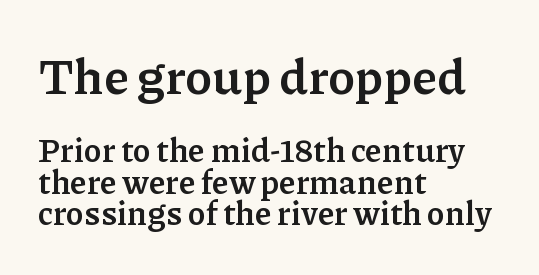
Stroke thickness is high; the sample reads as a true bold. These lines were composed using upright roman letters. Quick note: interline space is minimal. Between one letter and the next there's only the usual sliver of space.
